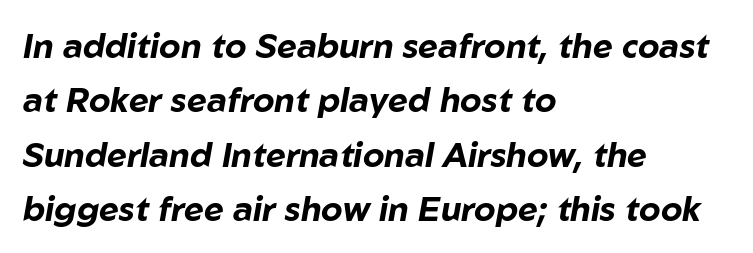
Q: Is the text bold? A: Yes.
Q: Is the text italic (slanted)? A: Yes, it leans right by about 10 degrees.
Q: Is the text underlined? A: No.
Q: How is the paragraph aligned? A: Left-aligned.
Q: Is the spacing between letters normal or unusually wide? A: Normal.
Q: Is the spacing between lines tight, normal or loose? A: Normal.
Q: Width (condensed, normal, or wide)? A: Normal.
Q: Stroke contrast? A: Low.
Q: x-height? A: Medium.
Q: Monospaced? A: No.
